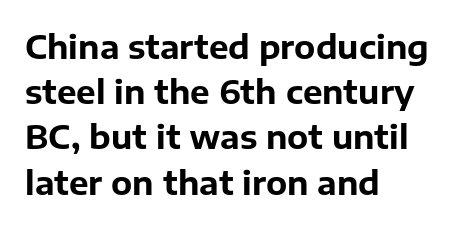
Q: Is the text bold? A: Yes.
Q: Is the text italic (slanted)? A: No, it is upright.
Q: Is the typeface a serif or a sans-serif typeface? A: Sans-serif.
Q: Is the text underlined? A: No.
Q: How is the paragraph aligned? A: Left-aligned.
Q: Is the spacing between letters normal or unusually wide? A: Normal.
Q: Is the spacing between lines tight, normal or loose? A: Normal.
Q: Width (condensed, normal, or wide)? A: Normal.
Q: Stroke contrast? A: Low.
Q: x-height? A: Medium.
Q: Monospaced? A: No.
